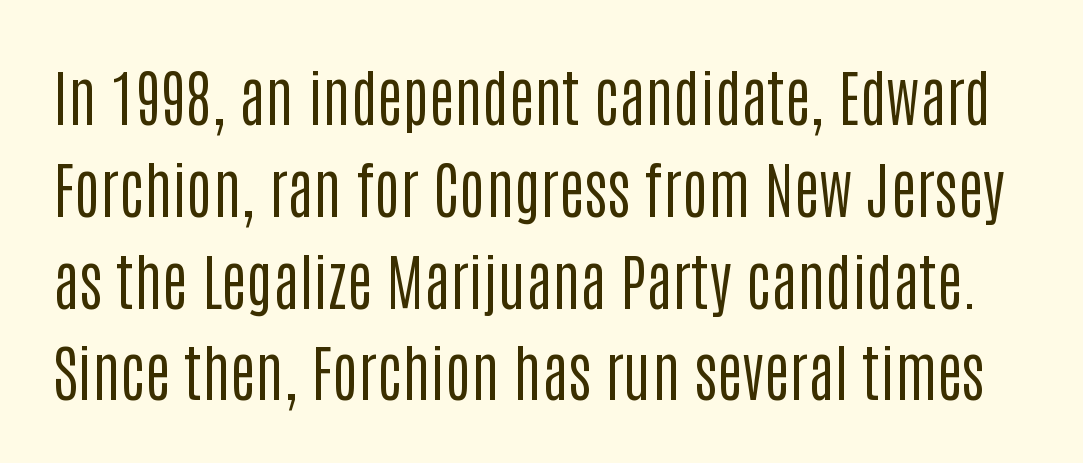
The image shows 62 px regular-weight, condensed sans-serif type, upright; set normal line spacing (1.48x), normal letter spacing, not underlined; low stroke contrast and a large x-height.
